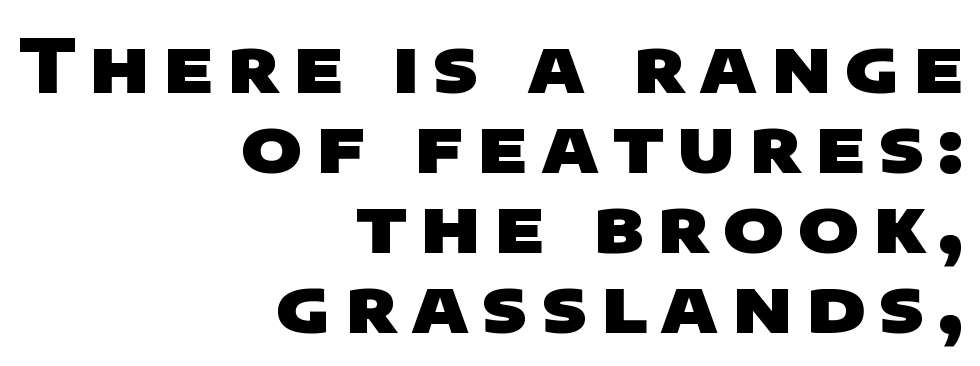
Q: Is the text bold? A: Yes.
Q: Is the typeface a serif or a sans-serif typeface? A: Sans-serif.
Q: Is the text underlined? A: No.
Q: How is the paragraph aligned? A: Right-aligned.
Q: Is the spacing between lines tight, normal or loose? A: Tight.
Q: Width (condensed, normal, or wide)? A: Wide.
Q: Stroke contrast? A: Low.
Q: x-height? A: Large.
Q: Monospaced? A: No.
